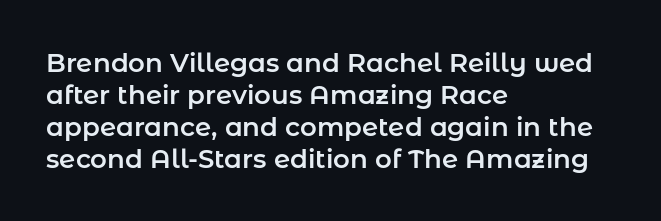
Standard letterfit; no display-style spreading of the glyphs. The string is rendered with underlining switched off. Compared with a centered layout, this one pins lines to the left instead. Vertical strokes here are truly vertical.
